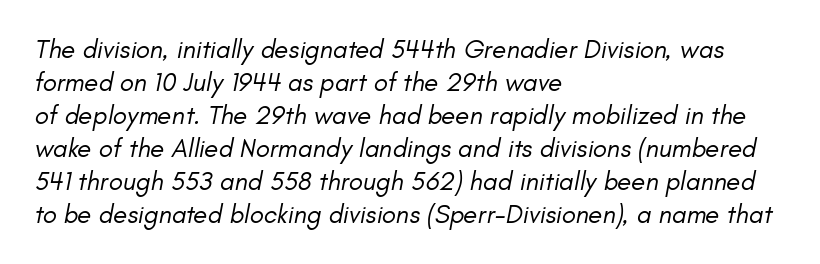
{"italic": "yes", "lean": "right", "slant_degrees": 11, "bold": "no", "underline": "no", "align": "left", "line_spacing": "normal", "line_spacing_ratio": 1.27, "letter_spacing": "normal", "letter_spacing_em": 0.0, "glyph_px": 26}
